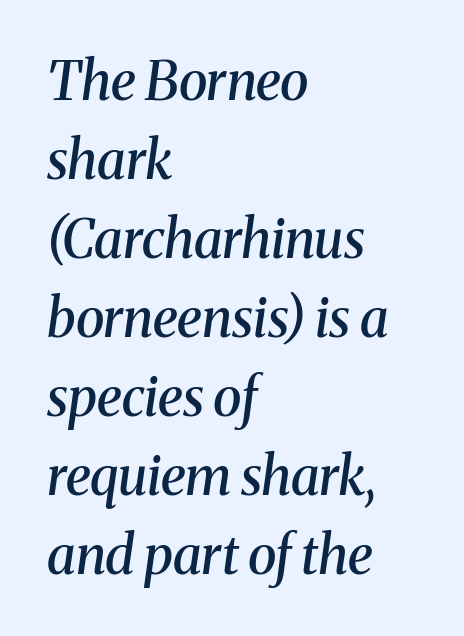
{"serif": "yes", "italic": "yes", "lean": "right", "slant_degrees": 8, "bold": "semi", "weight": "semibold", "width": "normal", "stroke_contrast": "medium", "x_height": "medium", "monospaced": "no", "underline": "no", "align": "left", "line_spacing": "normal", "line_spacing_ratio": 1.49, "letter_spacing": "normal", "letter_spacing_em": 0.0, "glyph_px": 53}
